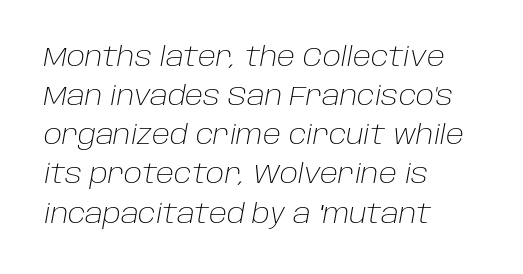
Q: Is the text bold? A: No.
Q: Is the text italic (slanted)? A: Yes, it leans right by about 10 degrees.
Q: Is the text underlined? A: No.
Q: How is the paragraph aligned? A: Left-aligned.
Q: Is the spacing between letters normal or unusually wide? A: Normal.
Q: Is the spacing between lines tight, normal or loose? A: Normal.
